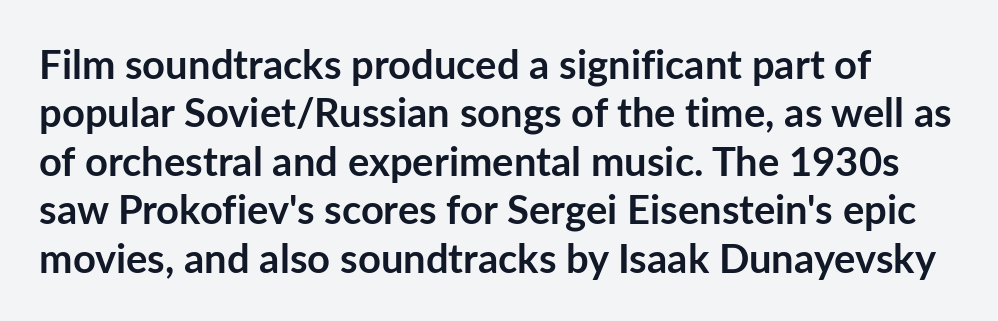
{"serif": "no", "italic": "no", "bold": "yes", "weight": "semibold", "width": "normal", "stroke_contrast": "low", "x_height": "medium", "monospaced": "no", "underline": "no", "line_spacing_ratio": 1.21, "letter_spacing": "normal", "letter_spacing_em": 0.0, "glyph_px": 40}
